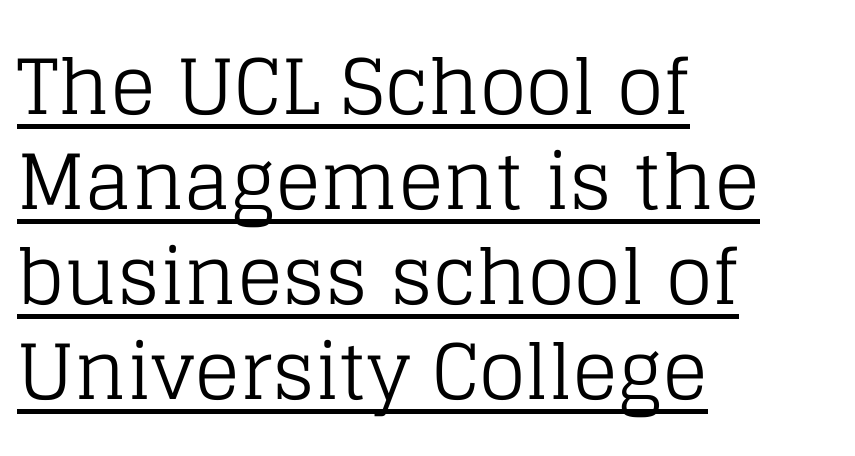
This sample carries an underscore along the baseline area. Standard letterfit; no display-style spreading of the glyphs. These lines were composed using upright roman letters. Notice how the passage keeps a crisp vertical edge on the left only. This is serif lettering, the kind often seen in printed books. Proportional: the letters do not fall into vertical columns.
